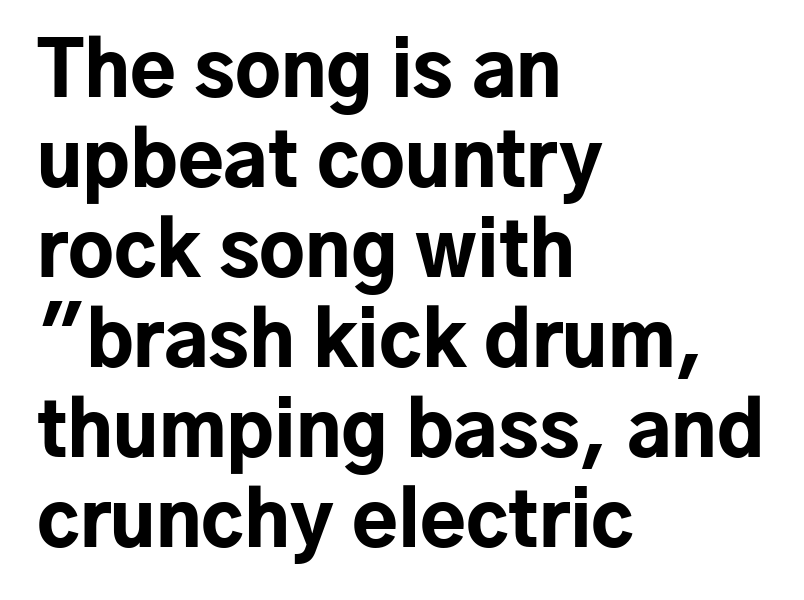
Q: Is the text bold? A: Yes.
Q: Is the text italic (slanted)? A: No, it is upright.
Q: Is the typeface a serif or a sans-serif typeface? A: Sans-serif.
Q: Is the text underlined? A: No.
Q: How is the paragraph aligned? A: Left-aligned.
Q: Is the spacing between letters normal or unusually wide? A: Normal.
Q: Width (condensed, normal, or wide)? A: Normal.
Q: Stroke contrast? A: Low.
Q: x-height? A: Medium.
Q: Monospaced? A: No.
